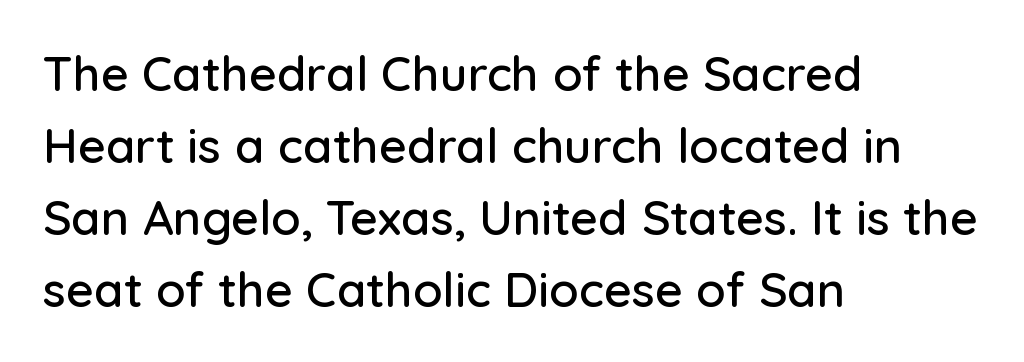
{"serif": "no", "italic": "no", "width": "normal", "stroke_contrast": "low", "x_height": "medium", "monospaced": "no", "underline": "no", "align": "left", "line_spacing": "normal", "line_spacing_ratio": 1.5, "letter_spacing": "normal", "letter_spacing_em": 0.0, "glyph_px": 48}
